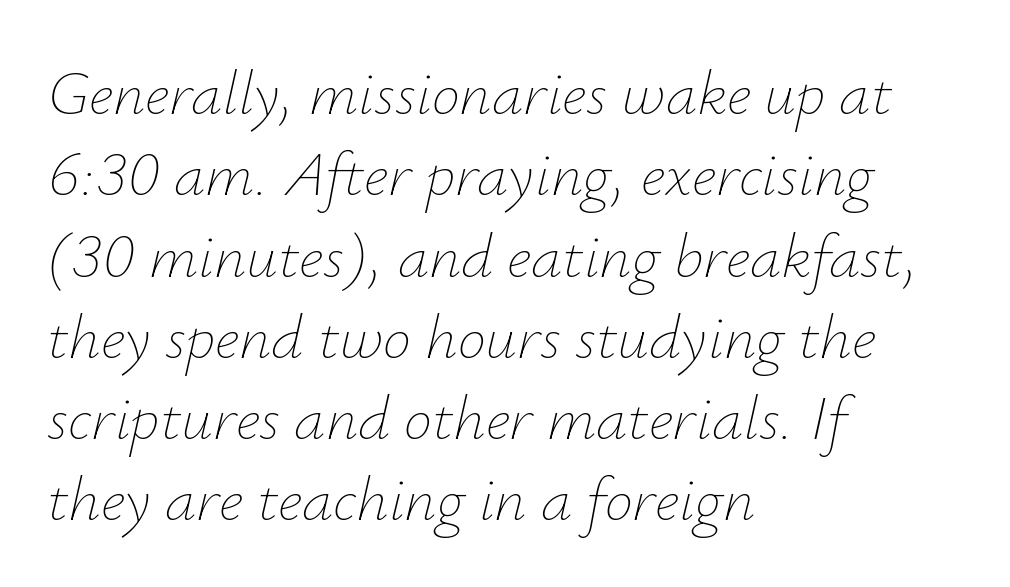
The image shows 63 px thin type, italic (leaning right); set left-aligned, normal line spacing (1.29x), normal letter spacing, not underlined; low stroke contrast and a small x-height.
